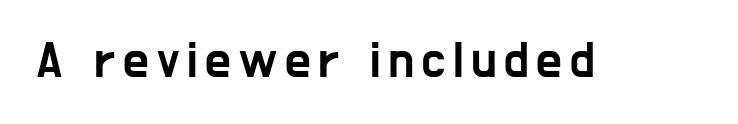
The image shows 51 px condensed sans-serif type, upright; set not underlined; low stroke contrast and a medium x-height.
